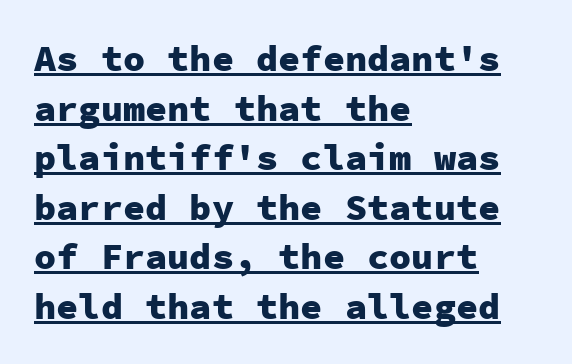
Q: Is the text bold? A: Yes.
Q: Is the text italic (slanted)? A: No, it is upright.
Q: Is the typeface a serif or a sans-serif typeface? A: Sans-serif.
Q: Is the text underlined? A: Yes.
Q: How is the paragraph aligned? A: Left-aligned.
Q: Is the spacing between letters normal or unusually wide? A: Normal.
Q: Is the spacing between lines tight, normal or loose? A: Normal.
Q: Width (condensed, normal, or wide)? A: Normal.
Q: Stroke contrast? A: Low.
Q: x-height? A: Medium.
Q: Monospaced? A: Yes.
